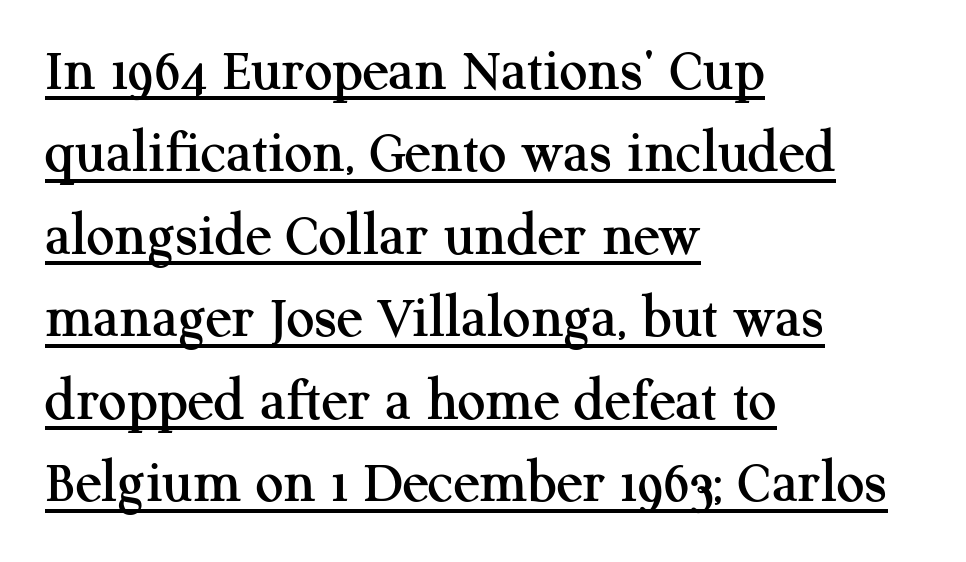
Q: Is the text italic (slanted)? A: No, it is upright.
Q: Is the typeface a serif or a sans-serif typeface? A: Serif.
Q: Is the text underlined? A: Yes.
Q: How is the paragraph aligned? A: Left-aligned.
Q: Is the spacing between letters normal or unusually wide? A: Normal.
Q: Is the spacing between lines tight, normal or loose? A: Normal.
Q: Width (condensed, normal, or wide)? A: Normal.
Q: Stroke contrast? A: Medium.
Q: x-height? A: Medium.
Q: Monospaced? A: No.
